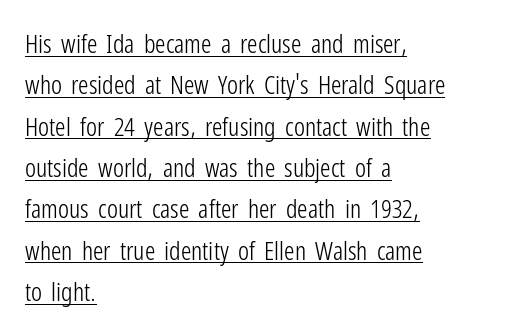
Observe the ordinary spacing: letters are neighbours, not strangers. Caption: multi-line text, flush left, ragged right. The leading is moderate, giving the passage an even texture. Upright lettering throughout. Underline: present.
